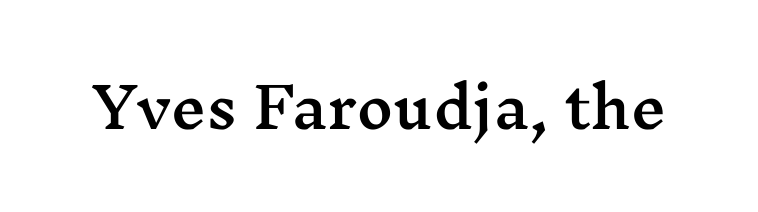
{"serif": "yes", "italic": "no", "width": "wide", "stroke_contrast": "medium", "x_height": "medium", "monospaced": "no", "underline": "no", "letter_spacing": "normal", "letter_spacing_em": 0.0, "glyph_px": 56}
